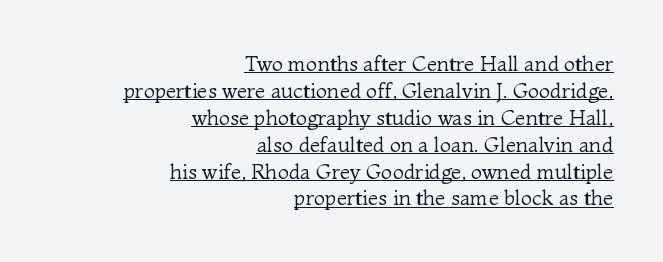
The image shows 21 px text type, upright; set right-aligned, normal line spacing (1.28x), normal letter spacing, underlined.
